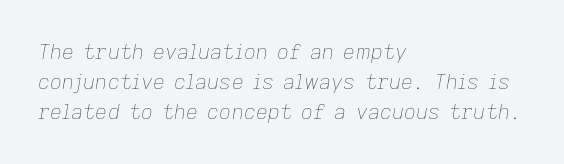
Weight: not bold — regular or lighter. Caption: standard tracking, unaltered. The font's italic variant was chosen for this text. Lines of text with bare space underneath.
